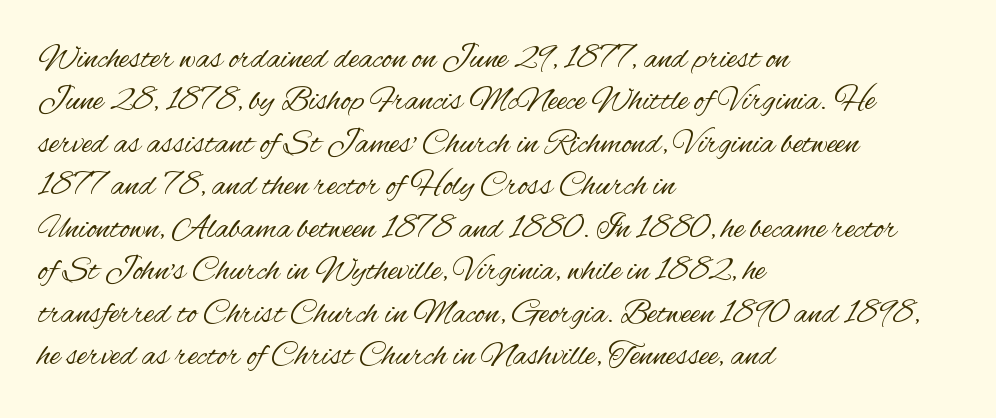
Q: Is the text bold? A: No.
Q: Is the text italic (slanted)? A: Yes.
Q: Is the typeface a serif or a sans-serif typeface? A: Sans-serif.
Q: Is the text underlined? A: No.
Q: How is the paragraph aligned? A: Left-aligned.
Q: Is the spacing between letters normal or unusually wide? A: Normal.
Q: Is the spacing between lines tight, normal or loose? A: Normal.
Q: Width (condensed, normal, or wide)? A: Condensed.
Q: Stroke contrast? A: Medium.
Q: x-height? A: Small.
Q: Monospaced? A: No.
